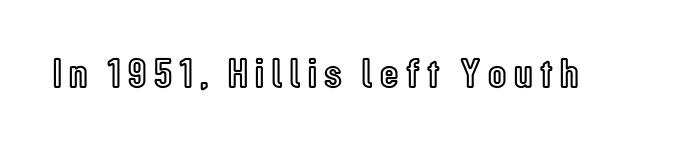
{"italic": "no", "width": "condensed", "x_height": "medium", "monospaced": "no", "underline": "no", "glyph_px": 42}
